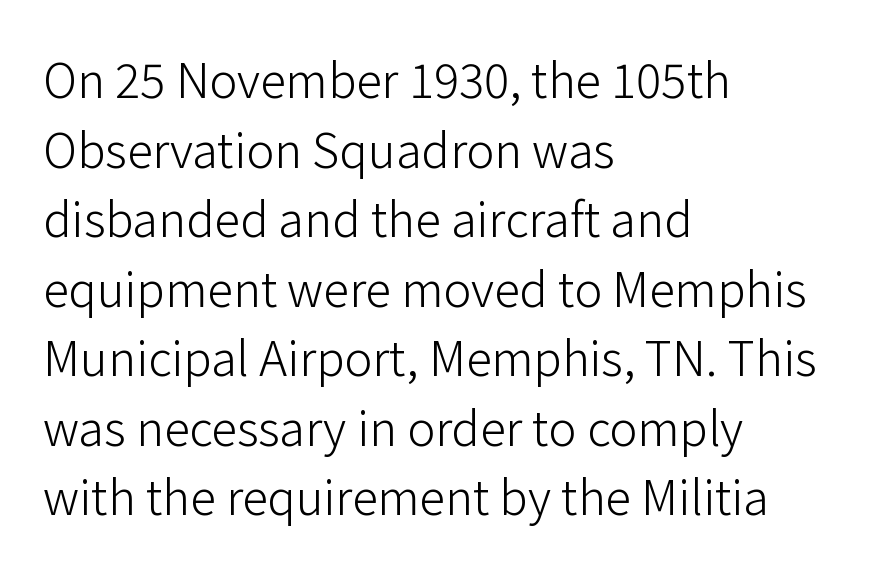
{"serif": "no", "italic": "no", "bold": "no", "weight": "light", "width": "normal", "stroke_contrast": "low", "x_height": "medium", "monospaced": "no", "underline": "no", "align": "left", "line_spacing": "normal", "line_spacing_ratio": 1.48, "letter_spacing": "normal", "letter_spacing_em": 0.0, "glyph_px": 47}
